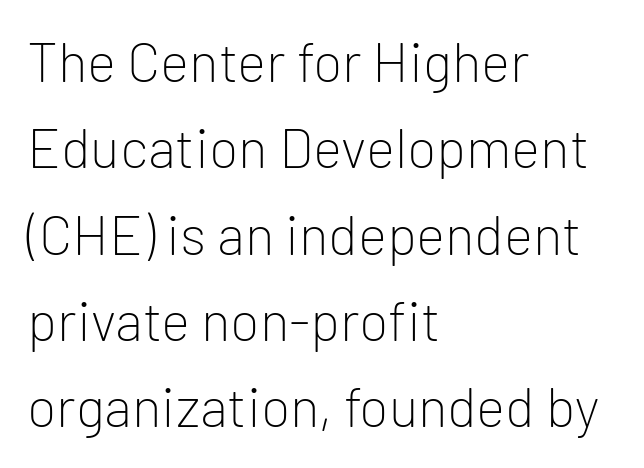
{"serif": "no", "italic": "no", "bold": "no", "weight": "light", "width": "normal", "stroke_contrast": "low", "x_height": "medium", "monospaced": "no", "underline": "no", "align": "left", "line_spacing": "normal", "line_spacing_ratio": 1.57, "letter_spacing": "normal", "letter_spacing_em": 0.0, "glyph_px": 55}
